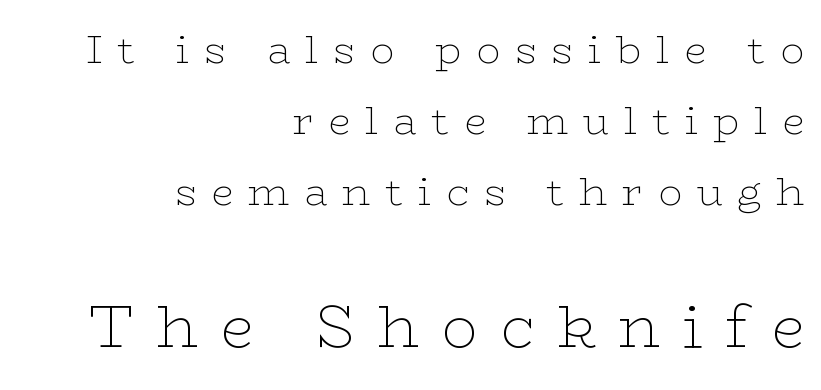
{"serif": "yes", "italic": "no", "bold": "no", "weight": "thin", "width": "wide", "stroke_contrast": "low", "x_height": "medium", "monospaced": "no", "underline": "no", "align": "right", "line_spacing_ratio": 1.78, "letter_spacing": "wide", "letter_spacing_em": 0.37, "larger_block": "second", "size_ratio": 1.5, "glyph_px": 60}
